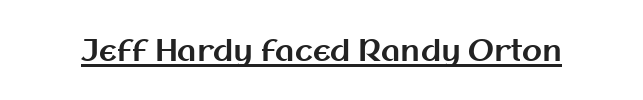
The image shows 29 px bold sans-serif type, upright; set normal letter spacing, underlined; medium stroke contrast and a medium x-height.
